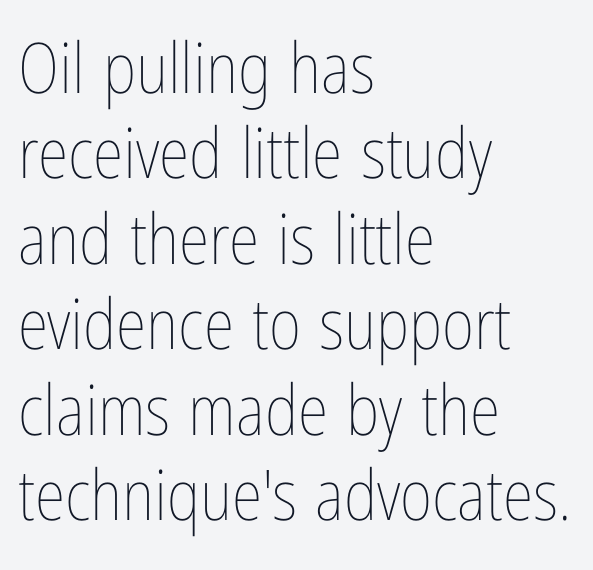
Q: Is the text bold? A: No.
Q: Is the text italic (slanted)? A: No, it is upright.
Q: Is the text underlined? A: No.
Q: How is the paragraph aligned? A: Left-aligned.
Q: Is the spacing between letters normal or unusually wide? A: Normal.
Q: Width (condensed, normal, or wide)? A: Condensed.
Q: Stroke contrast? A: Low.
Q: x-height? A: Medium.
Q: Monospaced? A: No.
